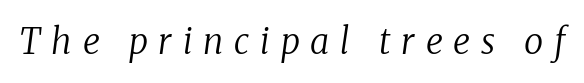
Q: Is the text bold? A: No.
Q: Is the text italic (slanted)? A: Yes, it leans right by about 8 degrees.
Q: Is the typeface a serif or a sans-serif typeface? A: Serif.
Q: Is the text underlined? A: No.
Q: Is the spacing between letters normal or unusually wide? A: Unusually wide.
Q: Width (condensed, normal, or wide)? A: Normal.
Q: Stroke contrast? A: Low.
Q: x-height? A: Medium.
Q: Monospaced? A: No.
